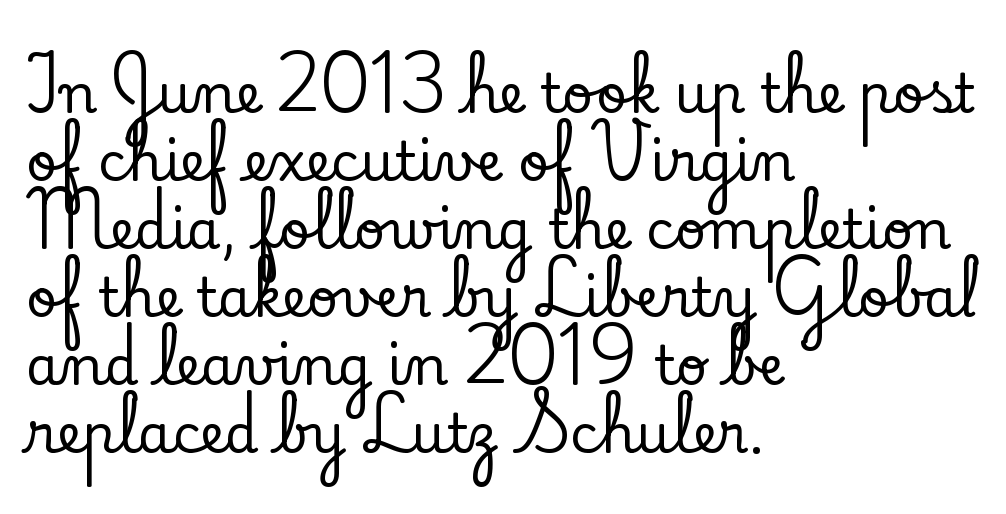
The image shows 54 px serif type, upright; set left-aligned, normal line spacing (1.26x), normal letter spacing, not underlined; low stroke contrast and a small x-height.
